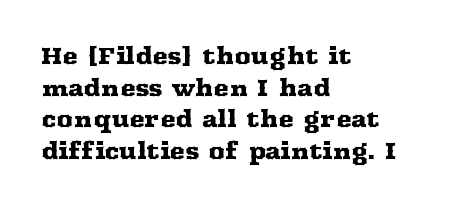
The image shows 23 px text type, upright; set left-aligned, normal line spacing (1.37x), normal letter spacing, not underlined.
